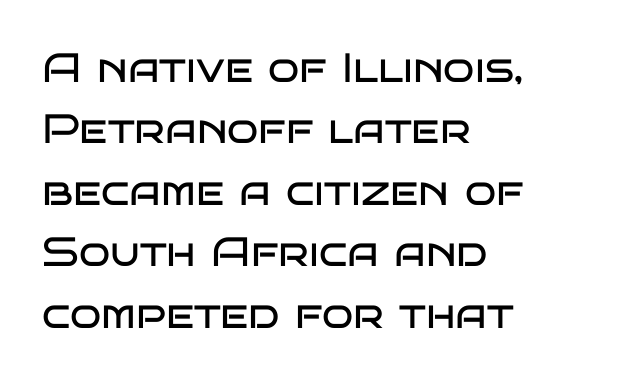
Italic? Not at all — the glyphs are vertical. Check the space under the baseline: it is left empty. Stem width sits at or under what a default text font uses. Rows of type keep a routine distance in the vertical direction.
